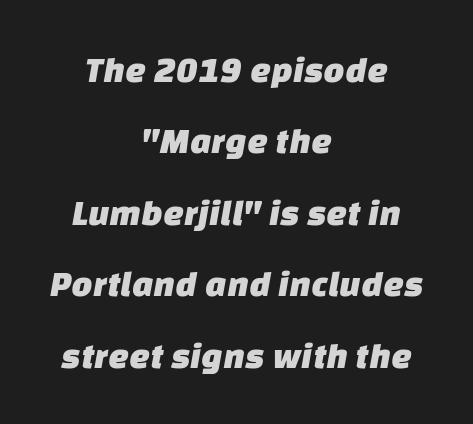
The string is rendered with underlining switched off. Short note: letters normally spaced. Where is the straight margin? There isn't one; the lines are centered. This is sans-serif lettering, the kind often seen on screens and signage. Character widths vary here, with narrow letters taking less room than wide ones.
